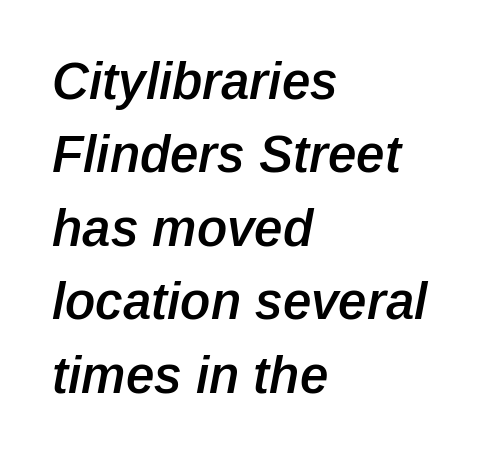
{"italic": "yes", "lean": "right", "slant_degrees": 12, "bold": "semi", "weight": "semibold", "width": "normal", "stroke_contrast": "low", "x_height": "medium", "monospaced": "no", "underline": "no", "align": "left", "line_spacing": "normal", "line_spacing_ratio": 1.44, "letter_spacing": "normal", "letter_spacing_em": 0.0, "glyph_px": 51}
